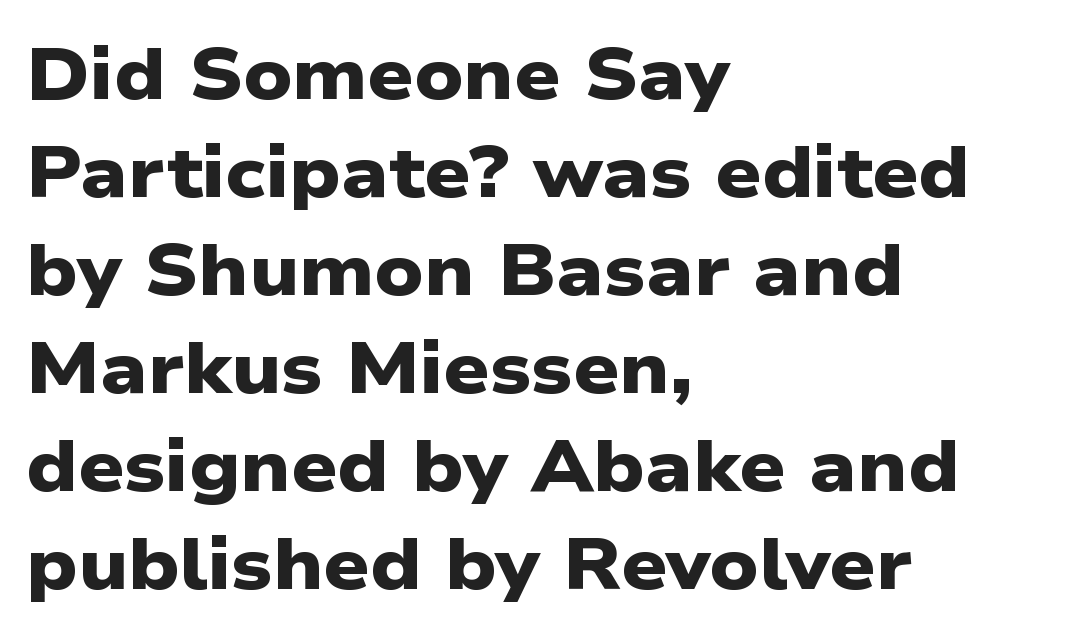
{"serif": "no", "bold": "yes", "weight": "heavy", "width": "wide", "stroke_contrast": "low", "x_height": "medium", "monospaced": "no", "underline": "no", "align": "left", "line_spacing": "normal", "line_spacing_ratio": 1.36, "letter_spacing": "normal", "letter_spacing_em": 0.0, "glyph_px": 72}
